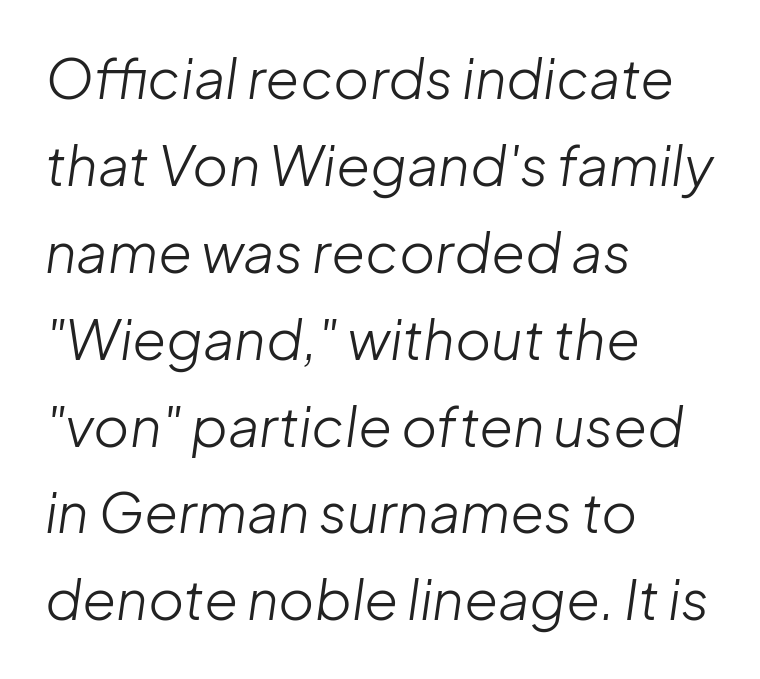
{"italic": "yes", "lean": "right", "slant_degrees": 8, "bold": "no", "weight": "light", "width": "normal", "stroke_contrast": "low", "x_height": "medium", "monospaced": "no", "underline": "no", "align": "left", "line_spacing": "normal", "line_spacing_ratio": 1.58, "letter_spacing": "normal", "letter_spacing_em": 0.0, "glyph_px": 55}
